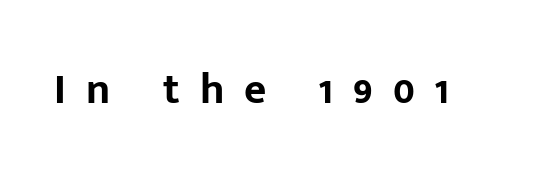
The image shows 43 px bold sans-serif type, upright; set unusually wide letter spacing (+0.47 em), not underlined; low stroke contrast and a medium x-height.
